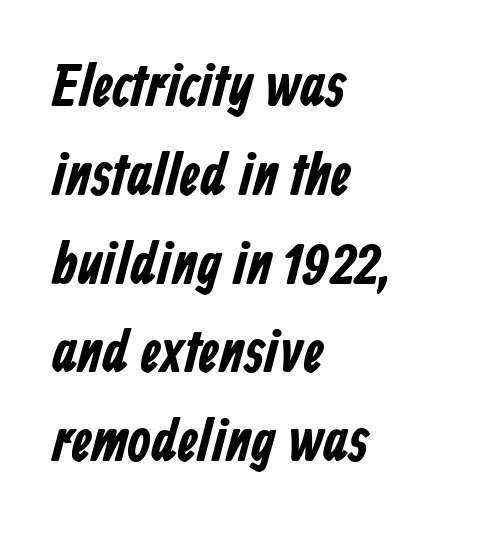
The image shows 60 px bold, condensed sans-serif type; set left-aligned, normal line spacing (1.48x), normal letter spacing, not underlined; low stroke contrast and a medium x-height.
